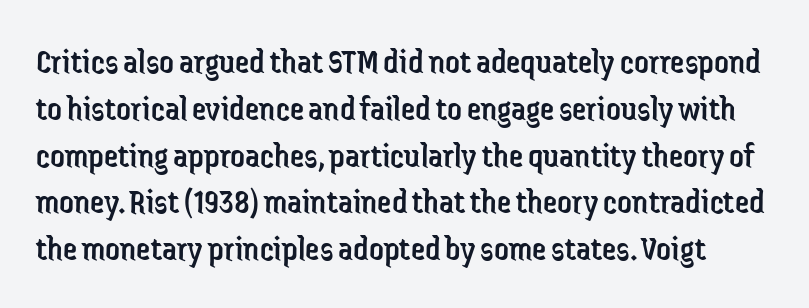
This sample uses a sans-serif face. Letters have the restrained weight of plain body copy at most. Decoration check: the copy has no underline. The letters sit at their default tracking, neither squeezed nor spread. Honestly, the row spacing looks completely unremarkable. The face used here is proportionally spaced, like ordinary book or web type.
